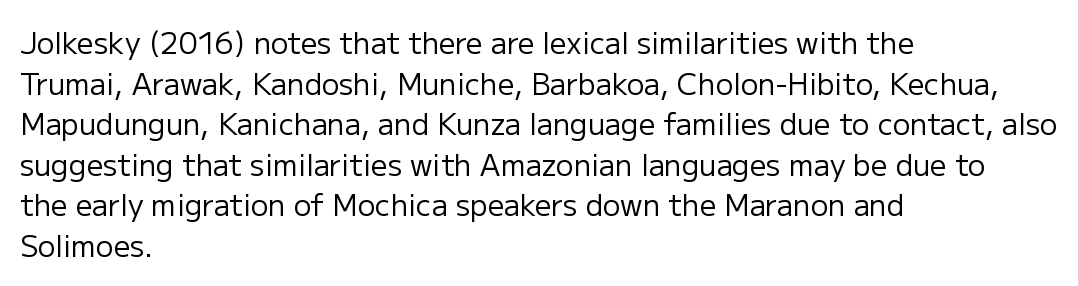
Q: Is the text bold? A: No.
Q: Is the text italic (slanted)? A: No, it is upright.
Q: Is the typeface a serif or a sans-serif typeface? A: Sans-serif.
Q: Is the text underlined? A: No.
Q: How is the paragraph aligned? A: Left-aligned.
Q: Is the spacing between letters normal or unusually wide? A: Normal.
Q: Is the spacing between lines tight, normal or loose? A: Normal.
Q: Width (condensed, normal, or wide)? A: Normal.
Q: Stroke contrast? A: Low.
Q: x-height? A: Medium.
Q: Monospaced? A: No.
